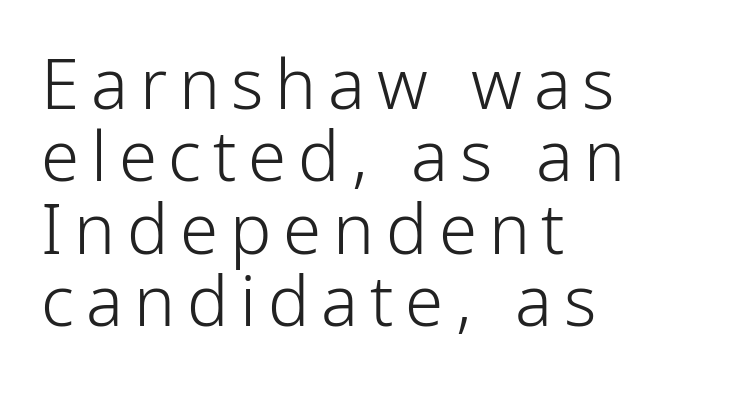
The image shows 69 px light, condensed sans-serif type, upright; set left-aligned, tight line spacing (1.05x), not underlined; low stroke contrast and a medium x-height.
